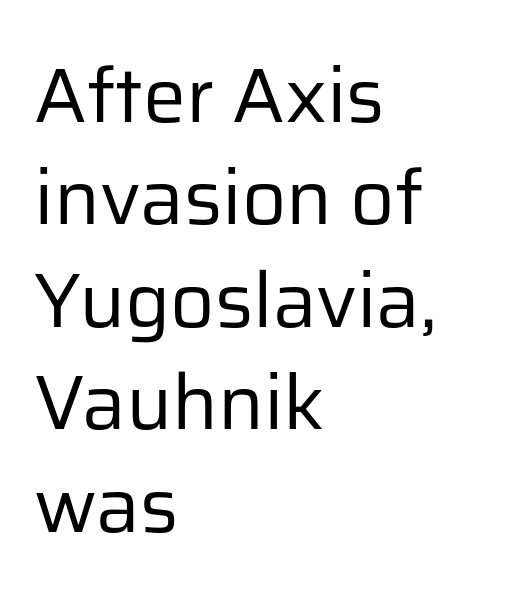
{"serif": "no", "italic": "no", "bold": "no", "weight": "regular", "width": "normal", "stroke_contrast": "low", "x_height": "medium", "monospaced": "no", "underline": "no", "align": "left", "line_spacing": "normal", "line_spacing_ratio": 1.33, "letter_spacing": "normal", "letter_spacing_em": 0.0, "glyph_px": 77}
